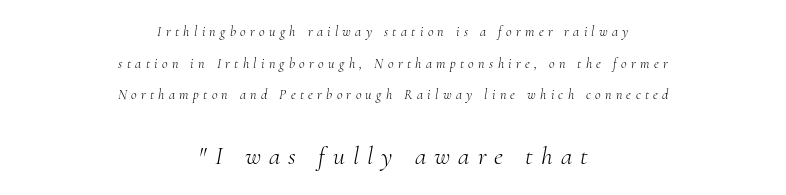
The image shows 26 px text type, italic (leaning right); set centered, loose line spacing (2.26x), unusually wide letter spacing (+0.31 em), not underlined; the second (bottom) block is 1.86x larger.
